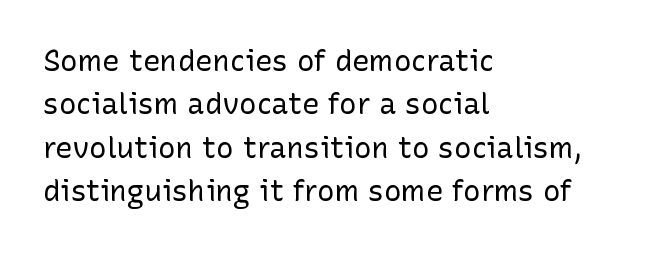
Q: Is the text bold? A: No.
Q: Is the text italic (slanted)? A: No, it is upright.
Q: Is the typeface a serif or a sans-serif typeface? A: Sans-serif.
Q: Is the text underlined? A: No.
Q: How is the paragraph aligned? A: Left-aligned.
Q: Is the spacing between letters normal or unusually wide? A: Normal.
Q: Is the spacing between lines tight, normal or loose? A: Normal.
Q: Width (condensed, normal, or wide)? A: Normal.
Q: Stroke contrast? A: Low.
Q: x-height? A: Medium.
Q: Monospaced? A: No.
